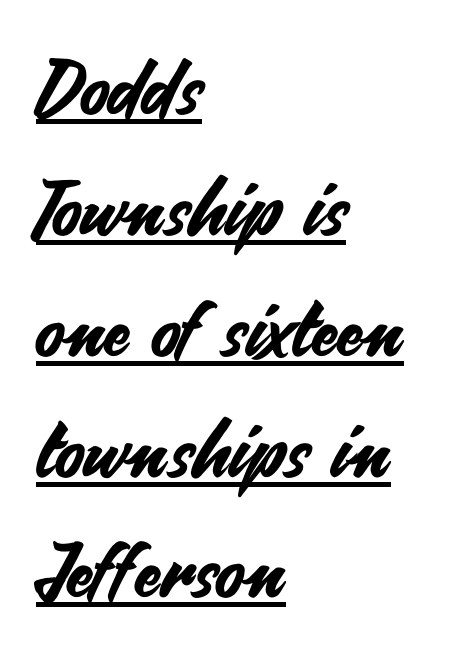
{"serif": "no", "width": "normal", "stroke_contrast": "medium", "x_height": "small", "monospaced": "no", "underline": "yes", "align": "left", "line_spacing": "normal", "line_spacing_ratio": 1.59, "letter_spacing": "normal", "letter_spacing_em": 0.0, "glyph_px": 76}
